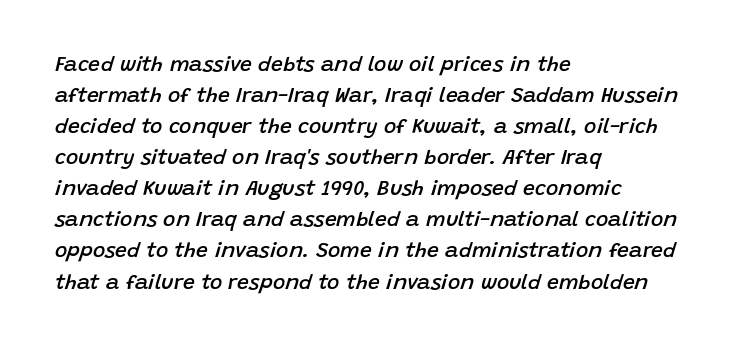
Q: Is the text bold? A: Semi-bold.
Q: Is the text italic (slanted)? A: Yes, it leans right by about 15 degrees.
Q: Is the text underlined? A: No.
Q: How is the paragraph aligned? A: Left-aligned.
Q: Is the spacing between letters normal or unusually wide? A: Normal.
Q: Is the spacing between lines tight, normal or loose? A: Normal.
